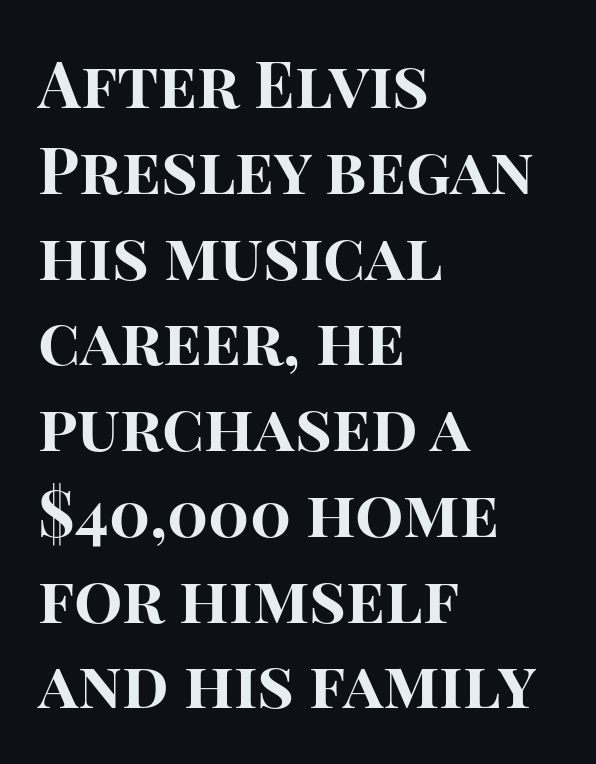
The image shows 64 px bold sans-serif type, upright; set left-aligned, normal line spacing (1.34x), normal letter spacing, not underlined; high stroke contrast and a large x-height.
